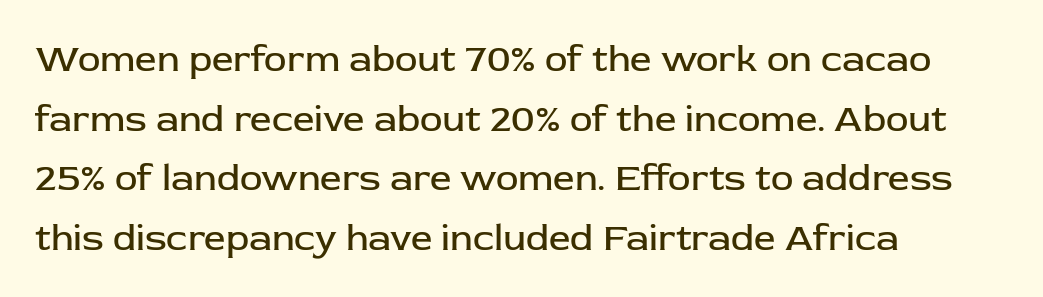
{"serif": "no", "italic": "no", "bold": "no", "weight": "regular", "width": "normal", "stroke_contrast": "low", "x_height": "medium", "monospaced": "no", "underline": "no", "align": "left", "line_spacing": "normal", "line_spacing_ratio": 1.57, "letter_spacing": "normal", "letter_spacing_em": 0.0, "glyph_px": 38}
